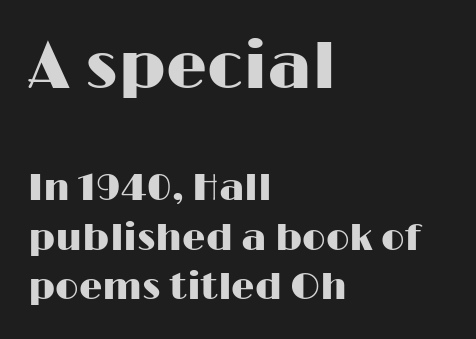
{"serif": "no", "italic": "no", "width": "wide", "stroke_contrast": "high", "x_height": "medium", "monospaced": "no", "underline": "no", "align": "left", "line_spacing": "normal", "line_spacing_ratio": 1.33, "letter_spacing": "normal", "letter_spacing_em": 0.0, "larger_block": "first", "size_ratio": 1.76, "glyph_px": 65}
